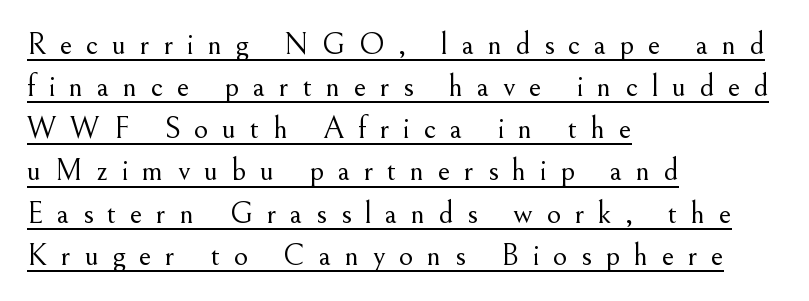
Each new line begins a customary step beneath the previous one. Notice how the passage keeps a crisp vertical edge on the left only. Like a heading marked for emphasis, these lines bear an underscore. Between one letter and the next there's a generous, obvious gap.
